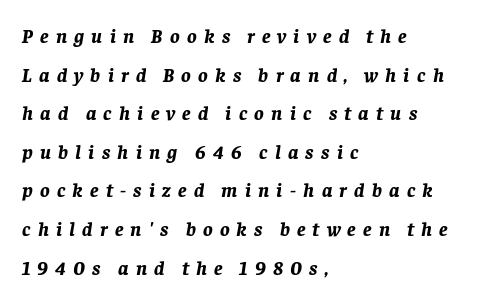
The image shows 20 px bold type, italic (leaning right); set left-aligned, loose line spacing (1.93x), unusually wide letter spacing (+0.36 em), not underlined.
